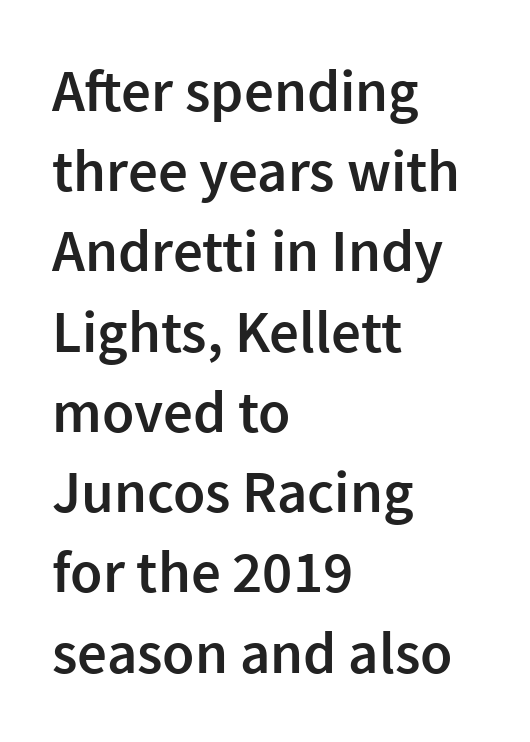
Each letter keeps its own natural width here, so spacing adapts to shape. Layout note: lines flush left. It's the straight-up-and-down kind of type. Only glyphs here, with clear space below each row. Leading matches the norm, producing a regular column. Letter spacing: default.
